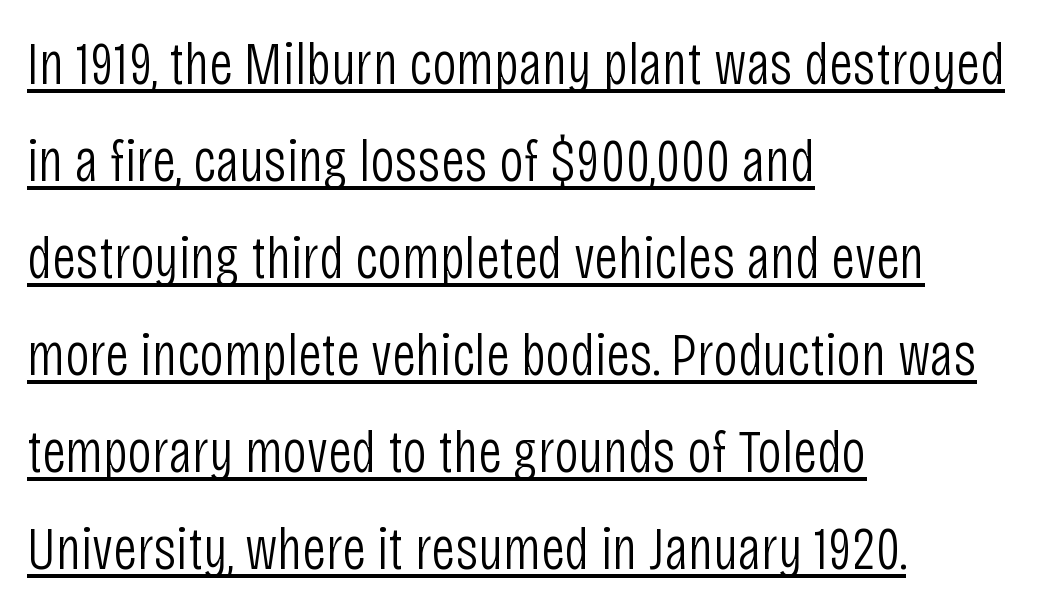
Q: Is the text bold? A: No.
Q: Is the text italic (slanted)? A: No, it is upright.
Q: Is the typeface a serif or a sans-serif typeface? A: Sans-serif.
Q: Is the text underlined? A: Yes.
Q: How is the paragraph aligned? A: Left-aligned.
Q: Is the spacing between letters normal or unusually wide? A: Normal.
Q: Is the spacing between lines tight, normal or loose? A: Normal.
Q: Width (condensed, normal, or wide)? A: Condensed.
Q: Stroke contrast? A: Low.
Q: x-height? A: Large.
Q: Monospaced? A: No.
